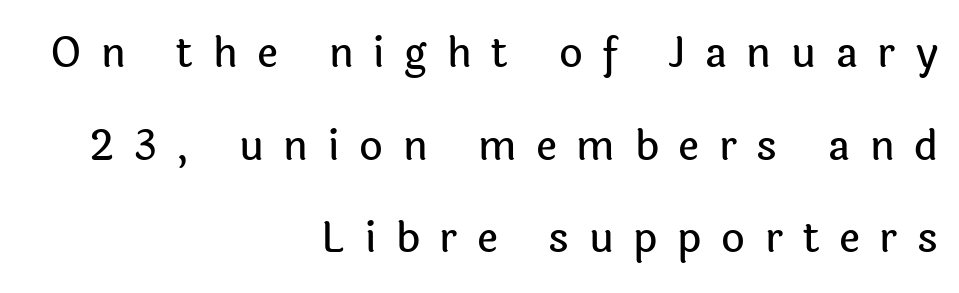
The image shows 41 px sans-serif type, upright; set right-aligned, loose line spacing (2.26x), unusually wide letter spacing (+0.48 em), not underlined; a medium x-height.
